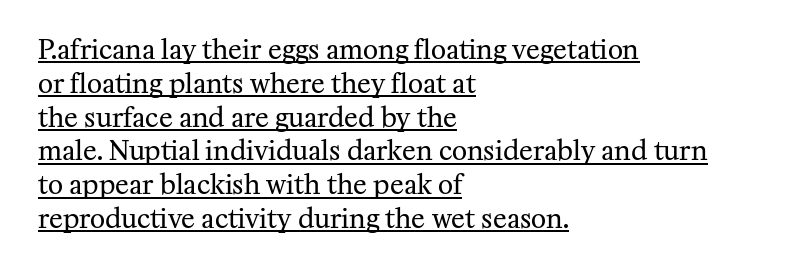
Q: Is the text bold? A: No.
Q: Is the text italic (slanted)? A: No, it is upright.
Q: Is the text underlined? A: Yes.
Q: How is the paragraph aligned? A: Left-aligned.
Q: Is the spacing between letters normal or unusually wide? A: Normal.
Q: Is the spacing between lines tight, normal or loose? A: Normal.
